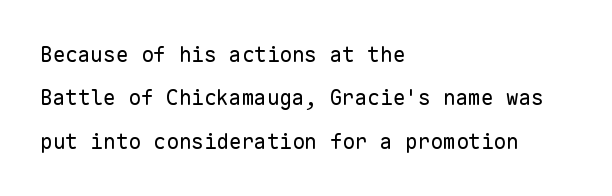
Q: Is the text bold? A: No.
Q: Is the text italic (slanted)? A: No, it is upright.
Q: Is the text underlined? A: No.
Q: How is the paragraph aligned? A: Left-aligned.
Q: Is the spacing between letters normal or unusually wide? A: Normal.
Q: Is the spacing between lines tight, normal or loose? A: Loose.
